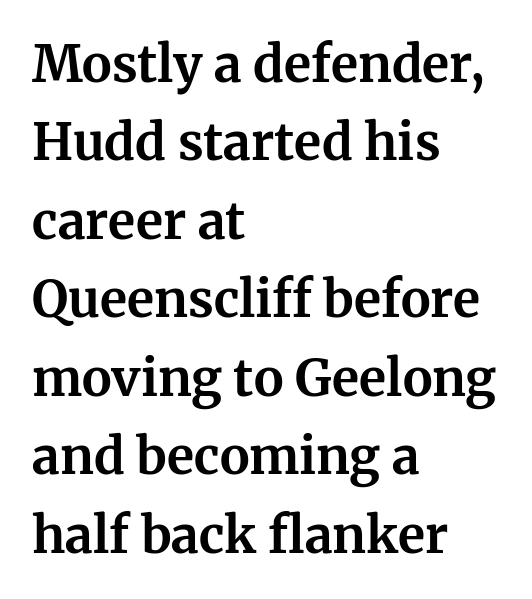
Q: Is the text bold? A: Yes.
Q: Is the text italic (slanted)? A: No, it is upright.
Q: Is the typeface a serif or a sans-serif typeface? A: Serif.
Q: Is the text underlined? A: No.
Q: How is the paragraph aligned? A: Left-aligned.
Q: Is the spacing between letters normal or unusually wide? A: Normal.
Q: Is the spacing between lines tight, normal or loose? A: Normal.
Q: Width (condensed, normal, or wide)? A: Normal.
Q: Stroke contrast? A: Medium.
Q: x-height? A: Medium.
Q: Monospaced? A: No.
